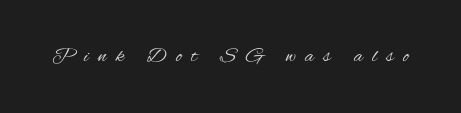
Q: Is the text bold? A: No.
Q: Is the text italic (slanted)? A: Yes.
Q: Is the text underlined? A: No.
Q: Is the spacing between letters normal or unusually wide? A: Unusually wide.
